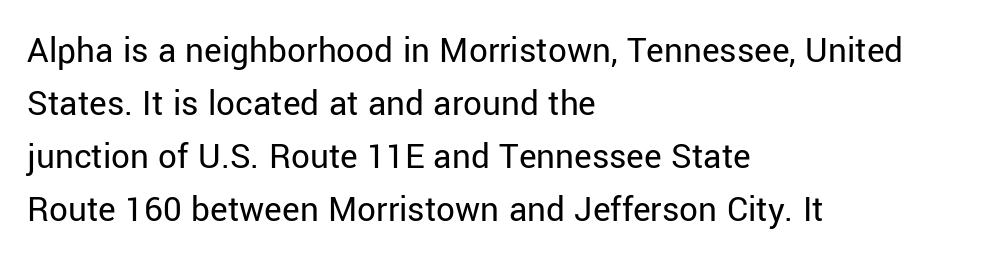
Q: Is the text bold? A: No.
Q: Is the text italic (slanted)? A: No, it is upright.
Q: Is the typeface a serif or a sans-serif typeface? A: Sans-serif.
Q: Is the text underlined? A: No.
Q: How is the paragraph aligned? A: Left-aligned.
Q: Is the spacing between letters normal or unusually wide? A: Normal.
Q: Is the spacing between lines tight, normal or loose? A: Normal.
Q: Width (condensed, normal, or wide)? A: Normal.
Q: Stroke contrast? A: Low.
Q: x-height? A: Medium.
Q: Monospaced? A: No.
